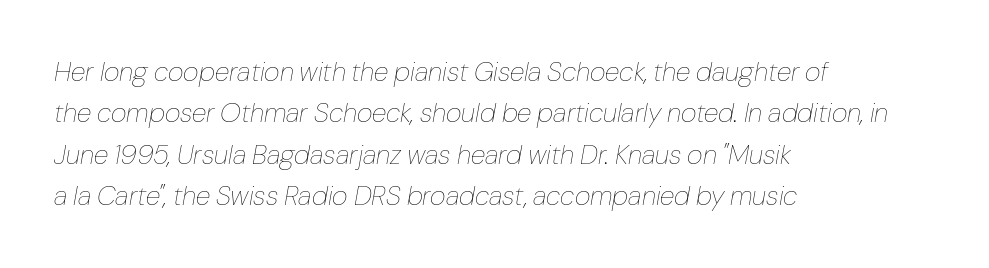
{"italic": "yes", "lean": "right", "slant_degrees": 10, "bold": "no", "underline": "no", "align": "left", "line_spacing": "normal", "line_spacing_ratio": 1.53, "letter_spacing": "normal", "letter_spacing_em": 0.0, "glyph_px": 27}
